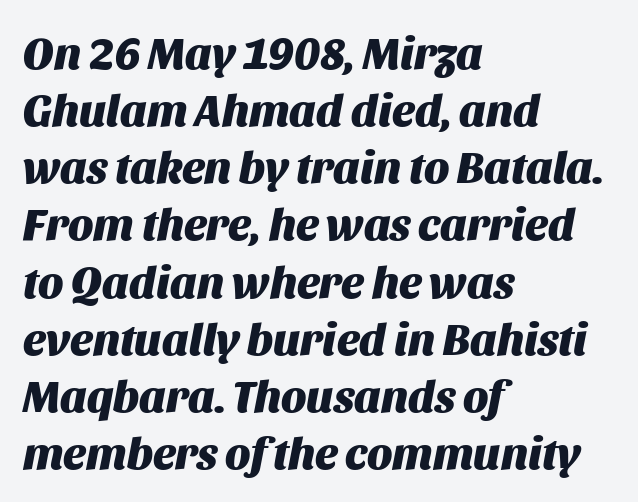
The image shows 45 px heavy type, italic (leaning right); set left-aligned, normal line spacing (1.27x), normal letter spacing, not underlined; medium stroke contrast and a large x-height.
